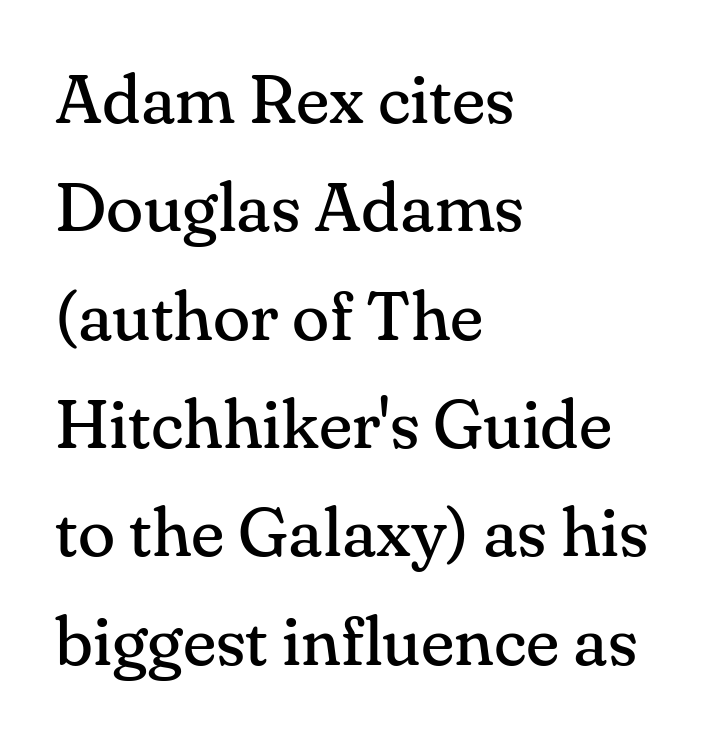
Q: Is the text bold? A: No.
Q: Is the text italic (slanted)? A: No, it is upright.
Q: Is the typeface a serif or a sans-serif typeface? A: Serif.
Q: Is the text underlined? A: No.
Q: How is the paragraph aligned? A: Left-aligned.
Q: Is the spacing between letters normal or unusually wide? A: Normal.
Q: Is the spacing between lines tight, normal or loose? A: Normal.
Q: Width (condensed, normal, or wide)? A: Normal.
Q: Stroke contrast? A: Medium.
Q: x-height? A: Small.
Q: Monospaced? A: No.
